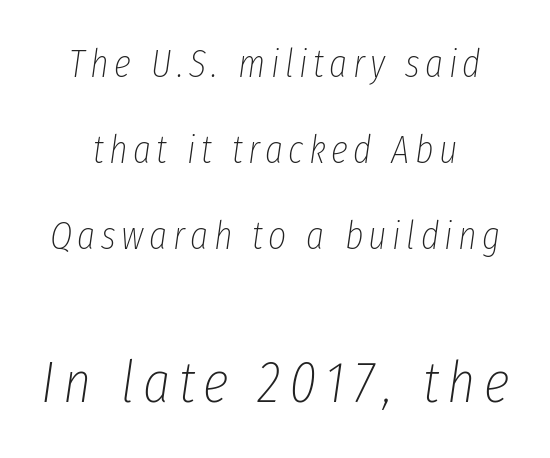
The image shows 59 px thin, condensed type, italic (leaning right); set centered, loose line spacing (2.21x), not underlined; the second (bottom) block is 1.51x larger; low stroke contrast and a medium x-height.
